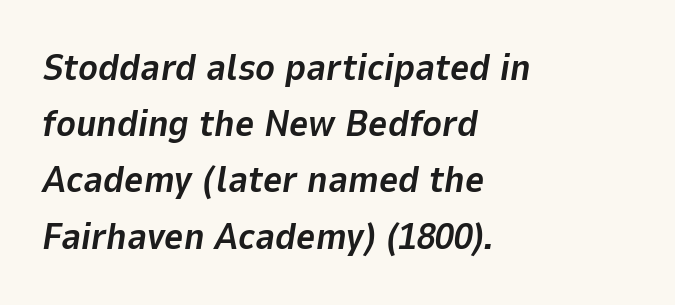
Letter spacing: default. Anything drawn beneath the words? Only blank space. The typesetter chose a ragged-right arrangement here. Varying glyph widths throughout — classic text-font behaviour.
